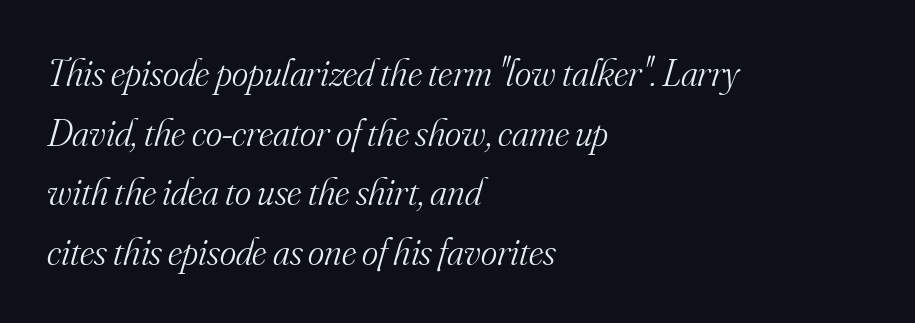
{"serif": "yes", "italic": "yes", "lean": "right", "slant_degrees": 16, "bold": "no", "weight": "light", "width": "normal", "stroke_contrast": "medium", "x_height": "small", "monospaced": "no", "underline": "no", "align": "left", "line_spacing": "normal", "line_spacing_ratio": 1.53, "letter_spacing": "normal", "letter_spacing_em": 0.0, "glyph_px": 39}
